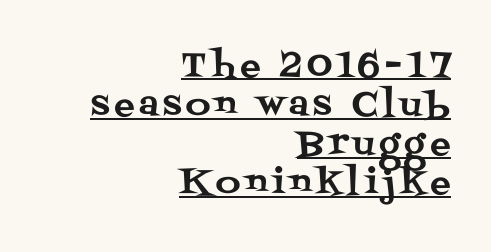
Q: Is the text italic (slanted)? A: No, it is upright.
Q: Is the typeface a serif or a sans-serif typeface? A: Serif.
Q: Is the text underlined? A: Yes.
Q: How is the paragraph aligned? A: Right-aligned.
Q: Is the spacing between lines tight, normal or loose? A: Tight.
Q: Width (condensed, normal, or wide)? A: Normal.
Q: Stroke contrast? A: Medium.
Q: x-height? A: Large.
Q: Monospaced? A: No.
